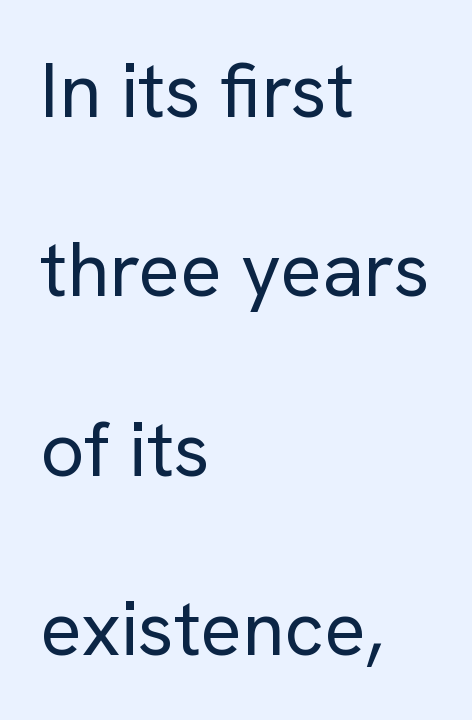
Q: Is the text bold? A: No.
Q: Is the text italic (slanted)? A: No, it is upright.
Q: Is the typeface a serif or a sans-serif typeface? A: Sans-serif.
Q: Is the text underlined? A: No.
Q: How is the paragraph aligned? A: Left-aligned.
Q: Is the spacing between letters normal or unusually wide? A: Normal.
Q: Is the spacing between lines tight, normal or loose? A: Loose.
Q: Width (condensed, normal, or wide)? A: Normal.
Q: Stroke contrast? A: Low.
Q: x-height? A: Medium.
Q: Monospaced? A: No.
